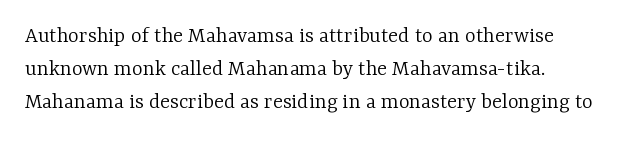
Does extra space separate the letters? No, they use regular spacing. The rendering anchors every line to the left-hand side. The axis of the letterforms is exactly vertical. These lines sit exactly where default settings would place them. Ink coverage per letter is moderate at most. Bare-footed words on every line.
